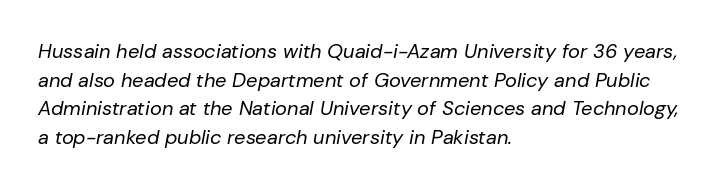
Line starts are locked; line ends wander. Check under the words: just untouched page. Reading down the column, the eye jumps a familiar distance to each next line. The weight tops out at a normal text grade. The specimen reads as italic at a glance. The letterforms sit shoulder to shoulder at normal distance.
